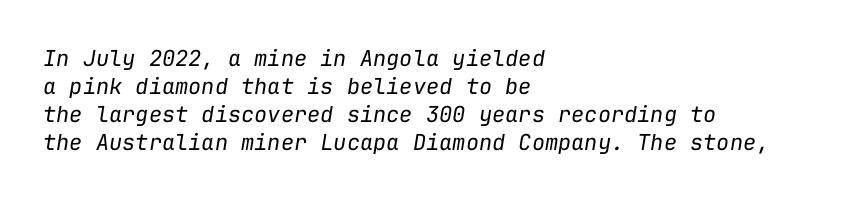
This reads as an unemphasized weight, regular at the heaviest. The gaps between neighbouring characters are ordinary and unremarkable. Regular leading. Each line starts at the same left margin while the right side varies. Emphasis-style slanted type is in use. Clear beneath every line of the passage.
